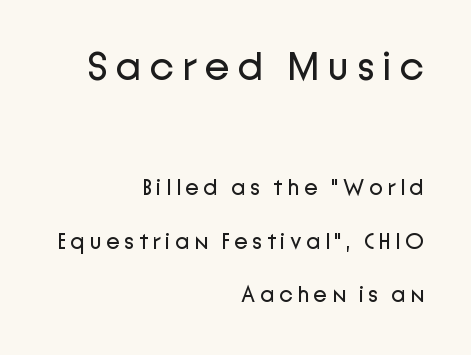
Q: Is the text bold? A: No.
Q: Is the text italic (slanted)? A: No, it is upright.
Q: Is the typeface a serif or a sans-serif typeface? A: Sans-serif.
Q: Is the text underlined? A: No.
Q: How is the paragraph aligned? A: Right-aligned.
Q: Is the spacing between lines tight, normal or loose? A: Loose.
Q: Which block of text is set in a larger size, the first (top) or the second (bottom)? A: The first (top) one.
Q: Width (condensed, normal, or wide)? A: Normal.
Q: Stroke contrast? A: Low.
Q: x-height? A: Medium.
Q: Monospaced? A: No.
